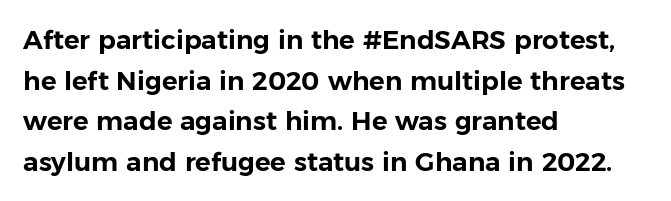
Q: Is the text italic (slanted)? A: No, it is upright.
Q: Is the text underlined? A: No.
Q: How is the paragraph aligned? A: Left-aligned.
Q: Is the spacing between letters normal or unusually wide? A: Normal.
Q: Is the spacing between lines tight, normal or loose? A: Normal.
